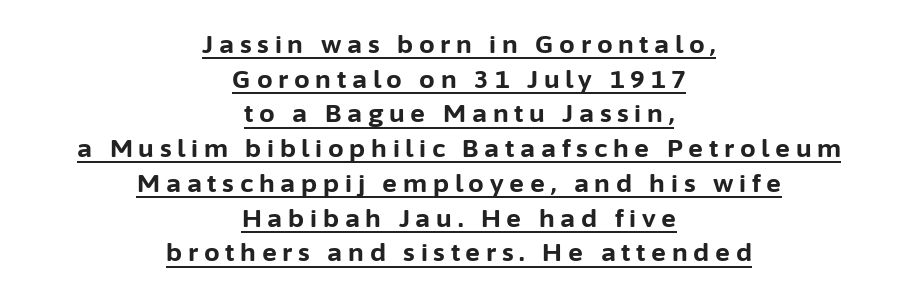
{"italic": "no", "bold": "yes", "underline": "yes", "align": "center", "line_spacing": "normal", "line_spacing_ratio": 1.39, "letter_spacing": "wide", "letter_spacing_em": 0.23, "glyph_px": 25}
